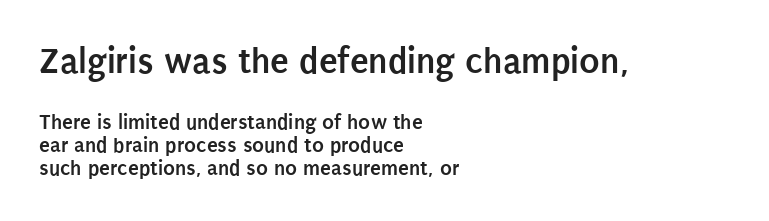
Q: Is the text bold? A: Yes.
Q: Is the text italic (slanted)? A: No, it is upright.
Q: Is the typeface a serif or a sans-serif typeface? A: Sans-serif.
Q: Is the text underlined? A: No.
Q: How is the paragraph aligned? A: Left-aligned.
Q: Is the spacing between letters normal or unusually wide? A: Normal.
Q: Is the spacing between lines tight, normal or loose? A: Tight.
Q: Which block of text is set in a larger size, the first (top) or the second (bottom)? A: The first (top) one.
Q: Width (condensed, normal, or wide)? A: Condensed.
Q: Stroke contrast? A: Low.
Q: x-height? A: Large.
Q: Monospaced? A: No.
